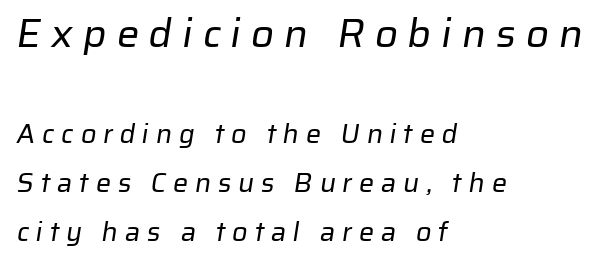
{"serif": "no", "bold": "no", "weight": "regular", "width": "normal", "stroke_contrast": "low", "x_height": "medium", "monospaced": "no", "underline": "no", "align": "left", "line_spacing_ratio": 1.82, "letter_spacing": "wide", "letter_spacing_em": 0.25, "larger_block": "first", "size_ratio": 1.48, "glyph_px": 40}
